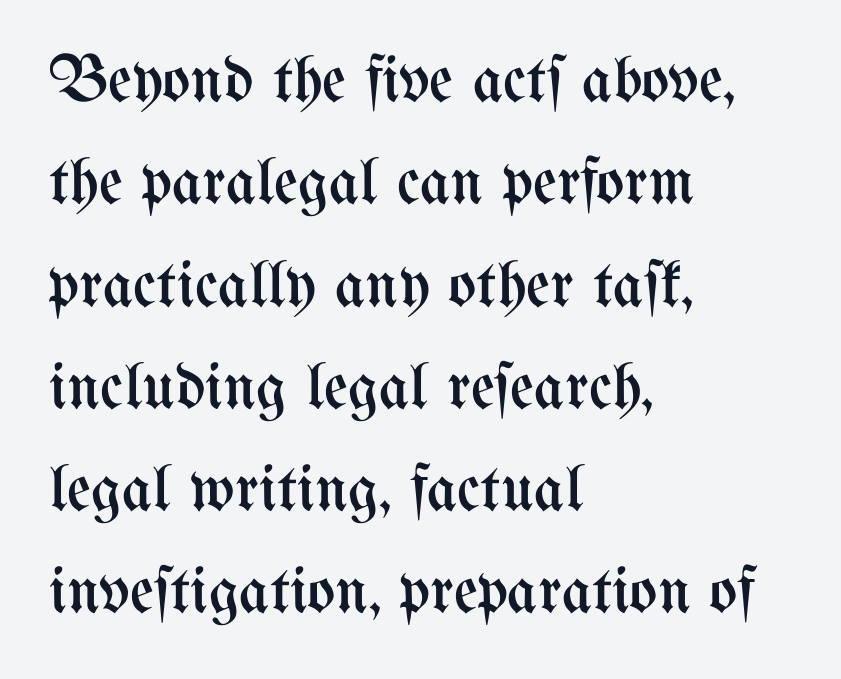
The image shows 66 px regular-weight, condensed type, upright; set left-aligned, normal line spacing (1.55x), normal letter spacing, not underlined; medium stroke contrast and a medium x-height.
